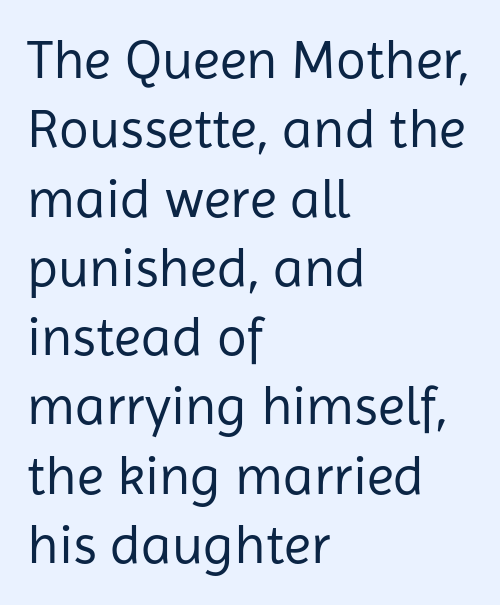
{"serif": "no", "italic": "no", "bold": "no", "weight": "regular", "width": "normal", "stroke_contrast": "low", "x_height": "medium", "monospaced": "no", "underline": "no", "align": "left", "line_spacing": "normal", "line_spacing_ratio": 1.26, "letter_spacing": "normal", "letter_spacing_em": 0.0, "glyph_px": 55}
